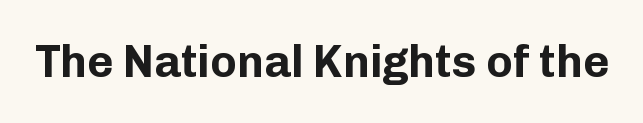
Students, note that the glyphs here touch the page at normal intervals. Varying glyph widths throughout — classic text-font behaviour. Typographically, this falls in the sans-serif category. Thick stems and heavy bowls — unmistakably bold. The letters stand straight up with perfectly vertical stems. The zone under the glyphs is completely vacant.
